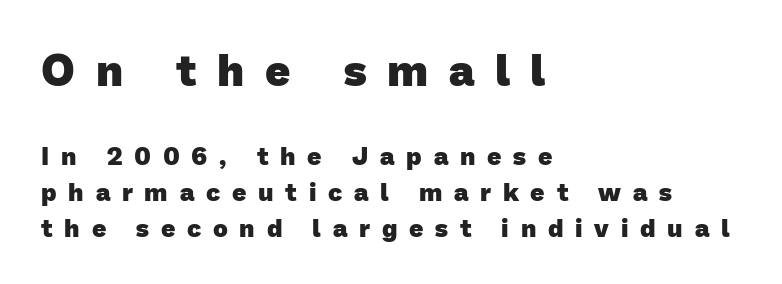
The image shows 44 px heavy sans-serif type; set left-aligned, normal line spacing (1.43x), unusually wide letter spacing (+0.47 em), not underlined; the first (top) block is 1.76x larger; low stroke contrast and a medium x-height.
